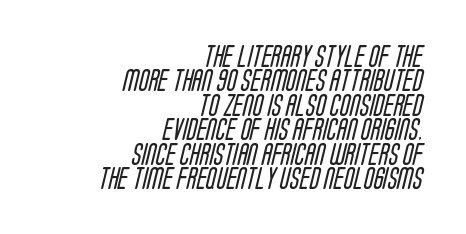
Each stroke keeps to a modest, everyday thickness or less. Words appear dense and cohesive because spacing is normal. Any mark beneath the type? The region is blank. The passage is arranged like a letterhead date or caption credit — flush right. Very little white space separates one row of letters from the next.
